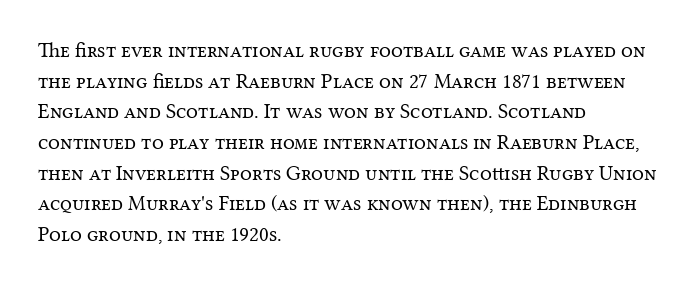
The image shows 21 px text type, upright; set left-aligned, normal line spacing (1.46x), normal letter spacing, not underlined.
